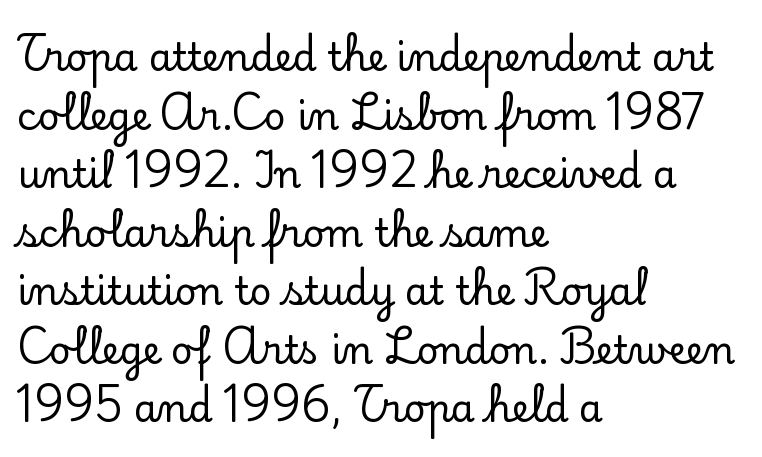
Is the block centered? No — it sits flush against the left margin. Unlike a clean sans, this face finishes its strokes with serifs. Just letters on the line, the space beneath them empty. The block of text has a typical density, with ordinary space between rows. No extra tracking has been applied to these lines.
